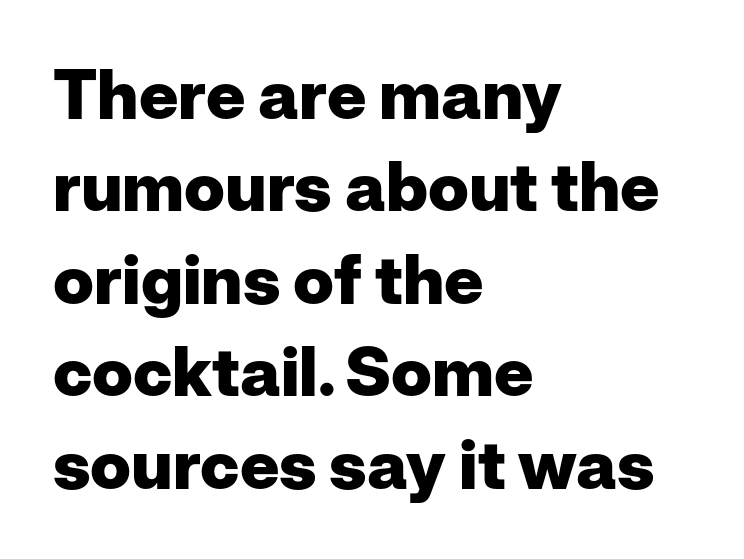
{"serif": "no", "italic": "no", "bold": "yes", "weight": "heavy", "width": "normal", "stroke_contrast": "low", "x_height": "medium", "monospaced": "no", "underline": "no", "align": "left", "line_spacing": "normal", "line_spacing_ratio": 1.36, "letter_spacing": "normal", "letter_spacing_em": 0.0, "glyph_px": 68}
